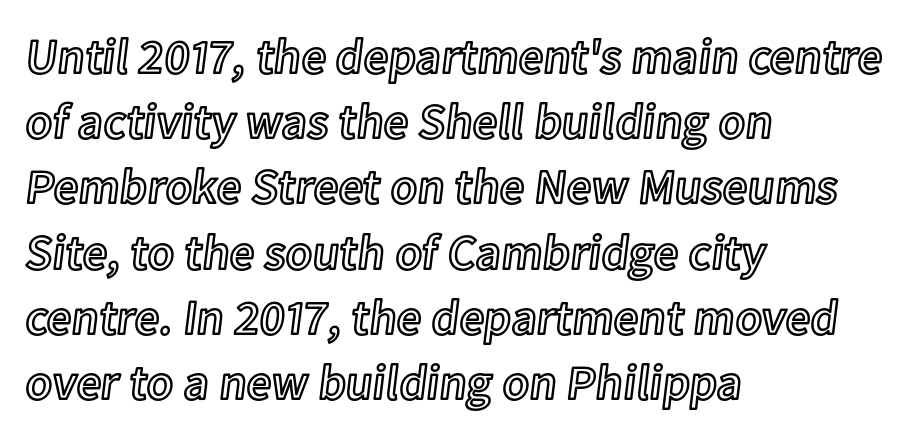
Just letters on the line, the space beneath them empty. Notice how descenders clear the ascenders below comfortably — that's standard leading. Line starts are locked; line ends wander. Varying glyph widths throughout — classic text-font behaviour.
